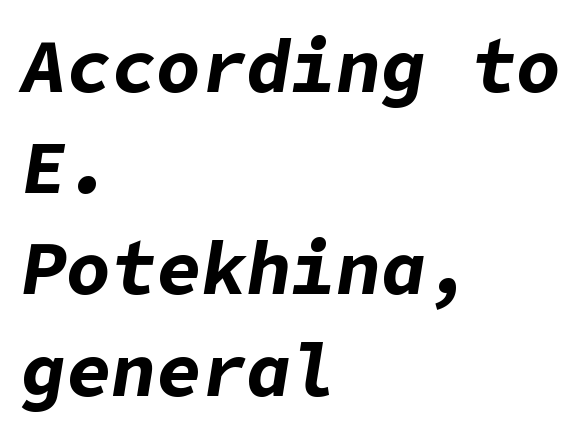
The image shows 75 px bold type, italic (leaning right); set left-aligned, normal line spacing (1.35x), normal letter spacing, not underlined; low stroke contrast and a medium x-height.
